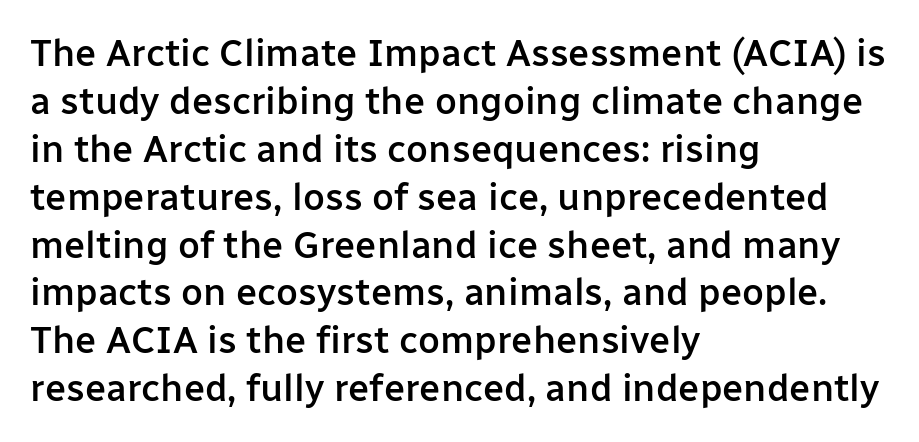
This sample has the flowing, uneven cadence of proportional lettering. Tall strokes in this sample are plumb rather than angled. A student would call this left alignment; a typographer would say flush left, rag right. Glyph-to-glyph distance matches everyday printed text.
